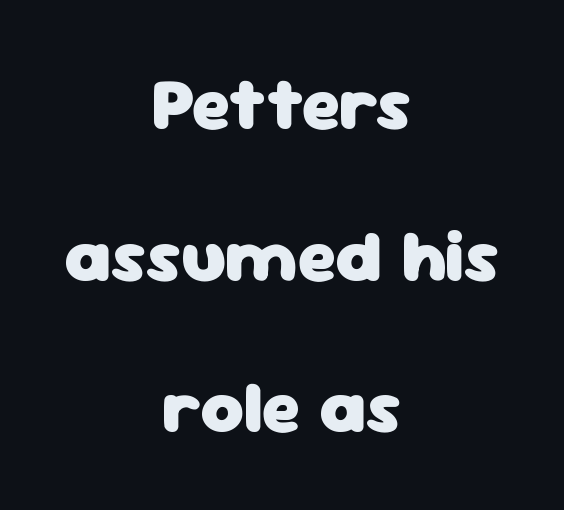
Students, note that the glyphs here touch the page at normal intervals. Each line is balanced around a shared central axis. Style check: upright. Stroke thickness is high; the sample reads as a true bold. The face used here is proportionally spaced, like ordinary book or web type. Vertical spacing — loose.
